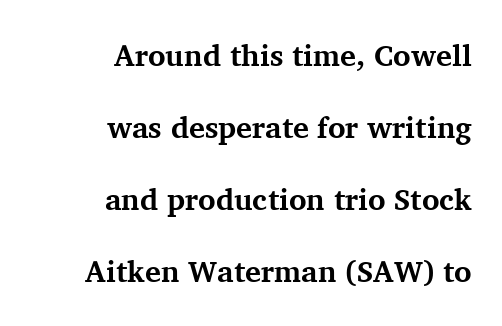
Q: Is the text bold? A: Yes.
Q: Is the text italic (slanted)? A: No, it is upright.
Q: Is the typeface a serif or a sans-serif typeface? A: Serif.
Q: Is the text underlined? A: No.
Q: How is the paragraph aligned? A: Right-aligned.
Q: Is the spacing between letters normal or unusually wide? A: Normal.
Q: Is the spacing between lines tight, normal or loose? A: Loose.
Q: Width (condensed, normal, or wide)? A: Normal.
Q: Stroke contrast? A: Medium.
Q: x-height? A: Medium.
Q: Monospaced? A: No.
